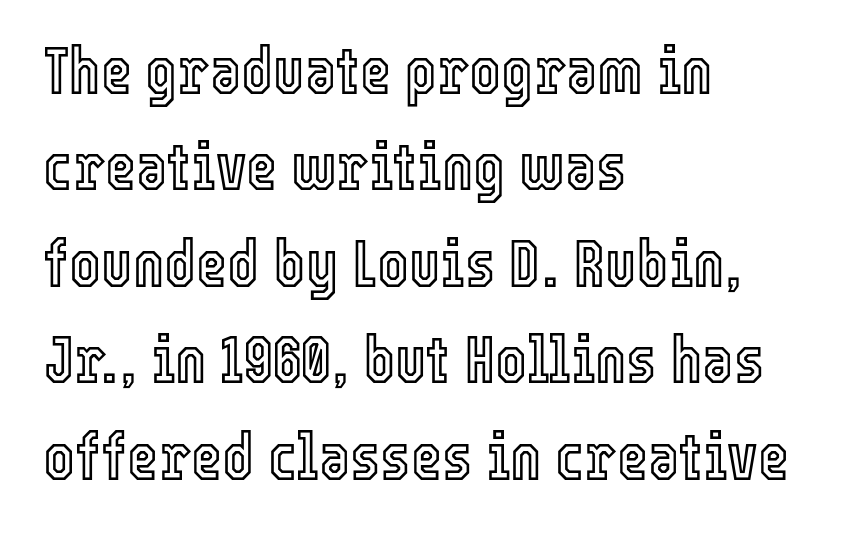
Inter-character spacing is left at the font's built-in metrics. Letters rest on an invisible, unmarked baseline. Think of a printed novel: that variable character pitch is what you see here. What's the leading like? Ordinary, nothing unusual. The lines in this sample share a left origin and differ only in where they stop.
